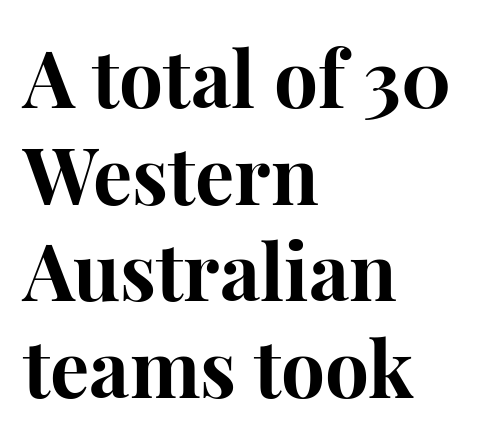
The image shows 78 px bold serif type, upright; set left-aligned, line spacing 1.24x, normal letter spacing, not underlined; high stroke contrast and a medium x-height.
